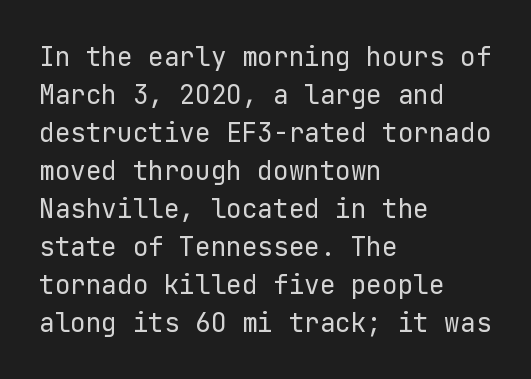
{"italic": "no", "bold": "no", "underline": "no", "align": "left", "line_spacing": "normal", "line_spacing_ratio": 1.46, "letter_spacing": "normal", "letter_spacing_em": 0.0, "glyph_px": 26}
